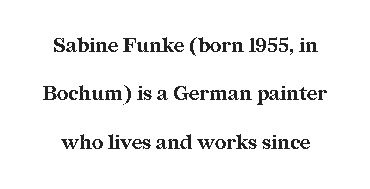
A roman cut, with each character standing at attention. Does extra space separate the letters? No, they use regular spacing. Strokes here are thick enough to call this a true bold. Type without underlining. Quick note: interline space is abundant.
